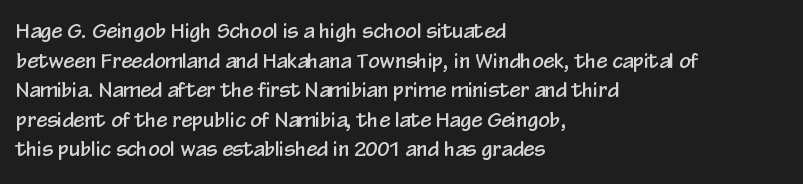
The words here are not underlined. Compared with typical paragraphs, the rows here are spaced about the same. Leftover space on each line is placed entirely after the last word. Students, note that the glyphs here touch the page at normal intervals. Italic: no, the glyphs are upright roman.
